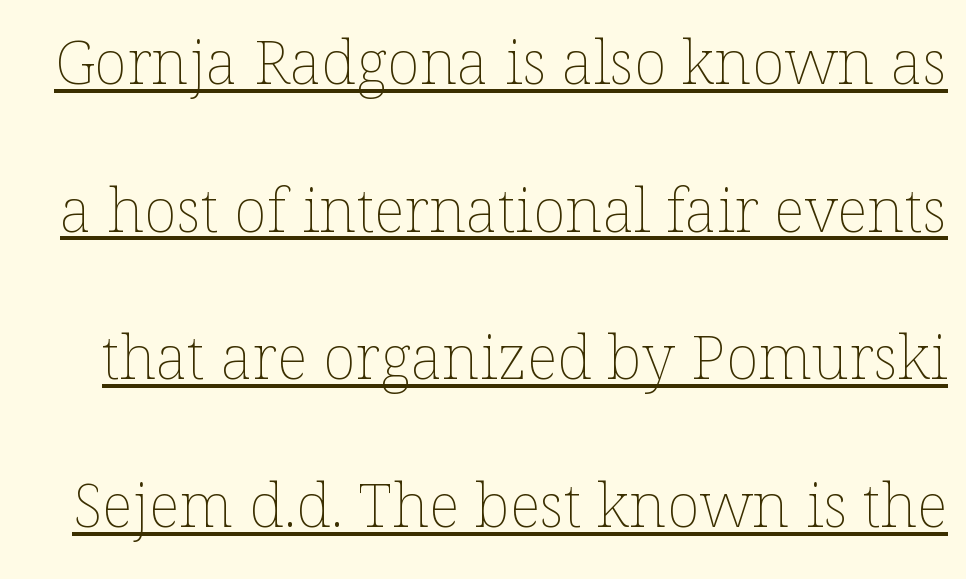
Q: Is the text bold? A: No.
Q: Is the text italic (slanted)? A: No, it is upright.
Q: Is the text underlined? A: Yes.
Q: Is the spacing between letters normal or unusually wide? A: Normal.
Q: Is the spacing between lines tight, normal or loose? A: Loose.
Q: Width (condensed, normal, or wide)? A: Normal.
Q: Stroke contrast? A: Low.
Q: x-height? A: Medium.
Q: Monospaced? A: No.
